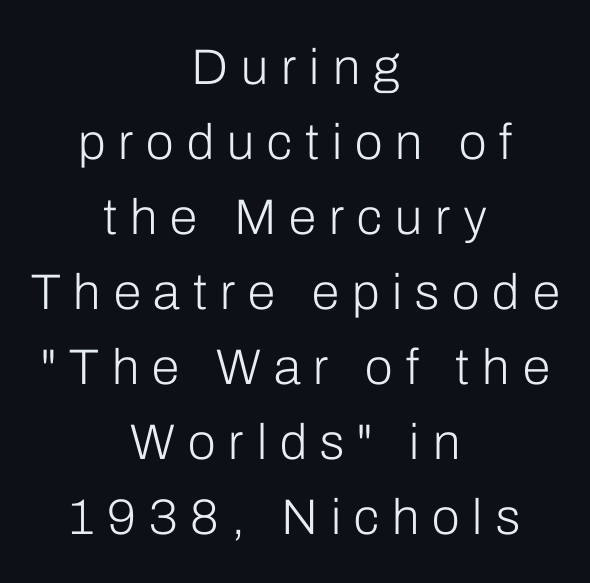
Q: Is the text bold? A: No.
Q: Is the text italic (slanted)? A: No, it is upright.
Q: Is the typeface a serif or a sans-serif typeface? A: Sans-serif.
Q: Is the text underlined? A: No.
Q: How is the paragraph aligned? A: Centered.
Q: Is the spacing between letters normal or unusually wide? A: Unusually wide.
Q: Is the spacing between lines tight, normal or loose? A: Normal.
Q: Width (condensed, normal, or wide)? A: Normal.
Q: Stroke contrast? A: Low.
Q: x-height? A: Medium.
Q: Monospaced? A: No.
